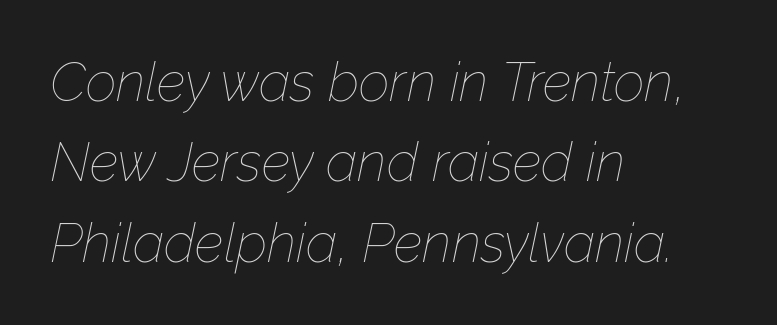
In terms of letterspacing, this is plain default setting. Bold? No — there's no thickening of the strokes. A typesetter would call this proportional, since set widths differ per character. The whole block is typeset with a tilt. This sample is left-justified, so line endings fall wherever the words run out.
